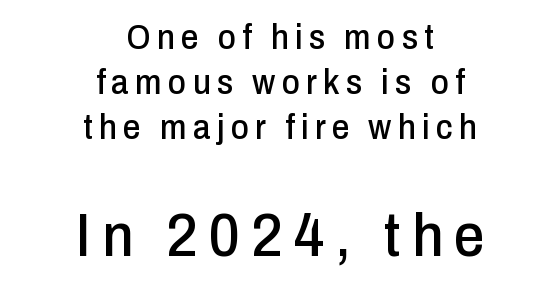
{"serif": "no", "italic": "no", "width": "condensed", "stroke_contrast": "low", "x_height": "medium", "monospaced": "no", "underline": "no", "align": "center", "line_spacing": "normal", "line_spacing_ratio": 1.29, "larger_block": "second", "size_ratio": 1.74, "glyph_px": 61}
